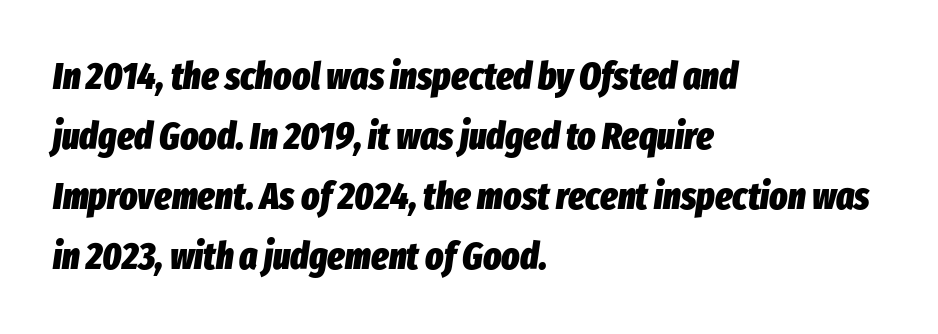
Q: Is the text bold? A: Yes.
Q: Is the text italic (slanted)? A: Yes, it leans right by about 8 degrees.
Q: Is the text underlined? A: No.
Q: How is the paragraph aligned? A: Left-aligned.
Q: Is the spacing between letters normal or unusually wide? A: Normal.
Q: Is the spacing between lines tight, normal or loose? A: Normal.
Q: Width (condensed, normal, or wide)? A: Condensed.
Q: Stroke contrast? A: Low.
Q: x-height? A: Medium.
Q: Monospaced? A: No.
